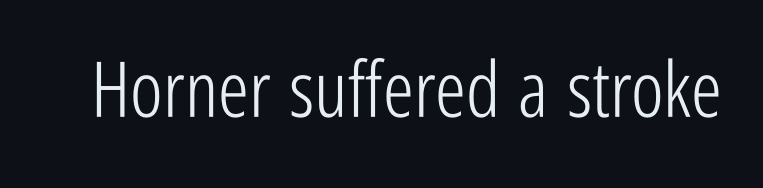
Decoration check: the copy has no underline. The lettering stays uniformly vertical, giving the passage a roman look. Spacing verdict: proportional, widths tailored to each character. The tracking reads as untouched default to a designer's eye.
